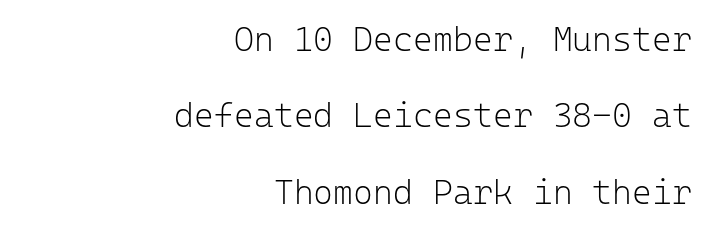
This sample has the even, mechanical cadence of fixed-width lettering. Inter-character spacing is left at the font's built-in metrics. The passage shown is not bold in any degree. Ordinary non-slanted type is in use. Where is the straight margin? On the right.
